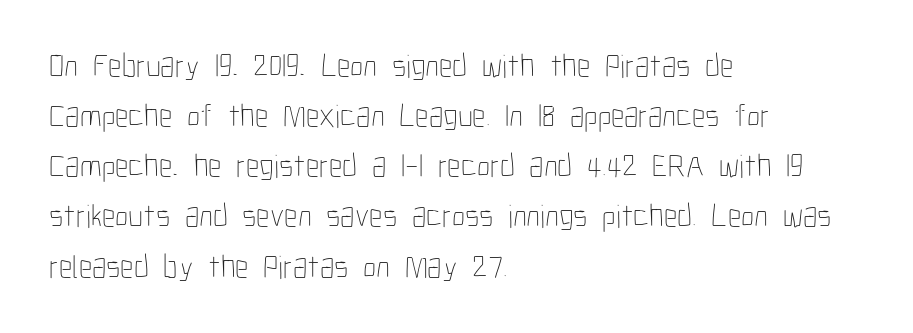
{"italic": "no", "bold": "no", "weight": "thin", "width": "condensed", "stroke_contrast": "low", "x_height": "medium", "monospaced": "no", "underline": "no", "align": "left", "line_spacing": "normal", "line_spacing_ratio": 1.52, "letter_spacing": "normal", "letter_spacing_em": 0.0, "glyph_px": 33}
